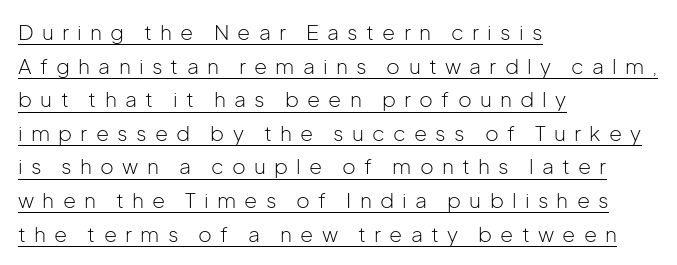
The image shows 21 px text type, upright; set left-aligned, normal line spacing (1.6x), unusually wide letter spacing (+0.39 em), underlined.
